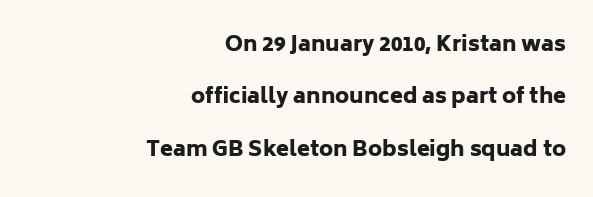
Q: Is the text bold? A: Yes.
Q: Is the text italic (slanted)? A: No, it is upright.
Q: Is the text underlined? A: No.
Q: How is the paragraph aligned? A: Right-aligned.
Q: Is the spacing between letters normal or unusually wide? A: Normal.
Q: Is the spacing between lines tight, normal or loose? A: Loose.
